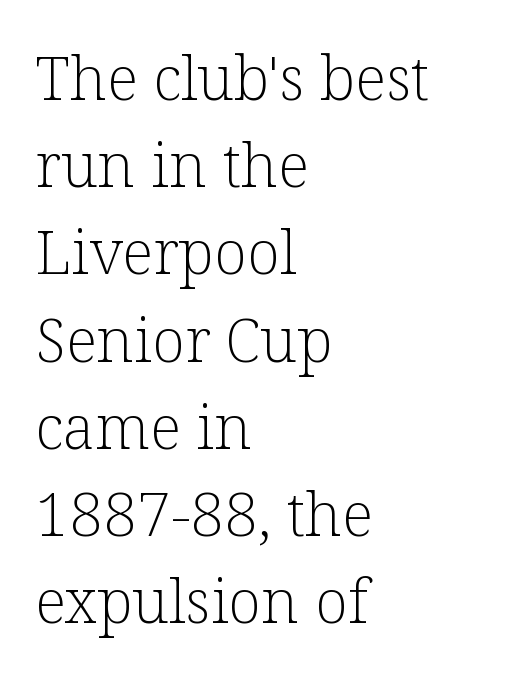
Letters have the restrained weight of plain body copy at most. Honestly, the row spacing looks completely unremarkable. Notice how the passage keeps a crisp vertical edge on the left only. The space beneath each line is pristine and unruled. Is the letter spacing exaggerated? No — it looks like the ordinary default. Italic? Not at all — the glyphs are vertical.
